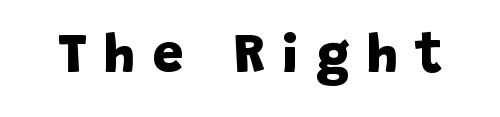
Looks like regular typesetting: each glyph gets only the width it needs. Each letter's strokes conclude bluntly, with no projecting serifs. Bold? Absolutely — the strokes are thick and heavy. The rendering inserts visible extra space after every character. No word sits above an underline.
